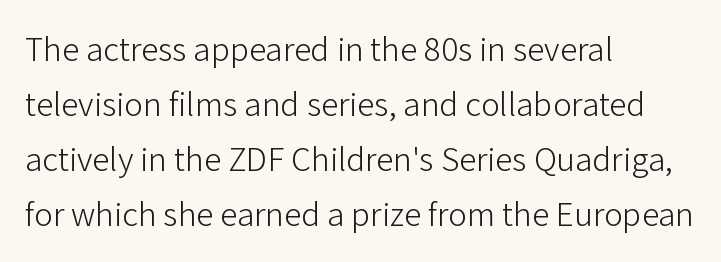
Q: Is the text bold? A: No.
Q: Is the text italic (slanted)? A: No, it is upright.
Q: Is the typeface a serif or a sans-serif typeface? A: Sans-serif.
Q: Is the text underlined? A: No.
Q: How is the paragraph aligned? A: Left-aligned.
Q: Is the spacing between letters normal or unusually wide? A: Normal.
Q: Is the spacing between lines tight, normal or loose? A: Normal.
Q: Width (condensed, normal, or wide)? A: Normal.
Q: Stroke contrast? A: Low.
Q: x-height? A: Medium.
Q: Monospaced? A: No.
